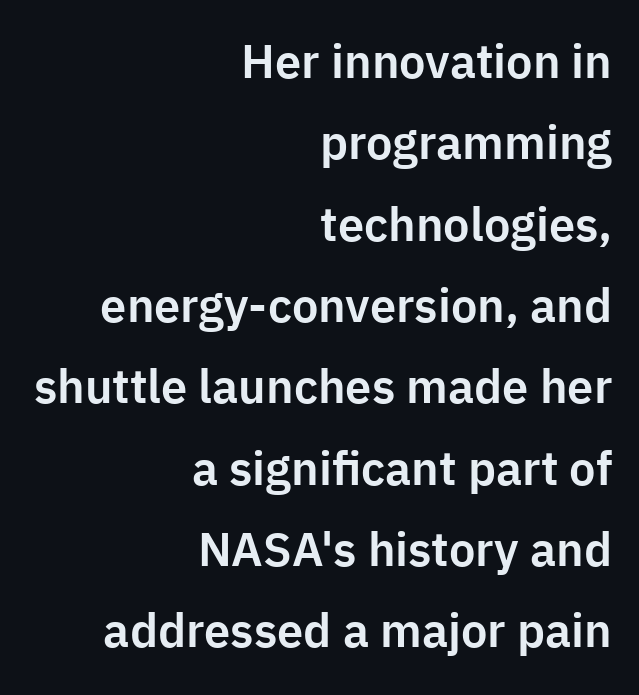
Q: Is the text italic (slanted)? A: No, it is upright.
Q: Is the typeface a serif or a sans-serif typeface? A: Sans-serif.
Q: Is the text underlined? A: No.
Q: How is the paragraph aligned? A: Right-aligned.
Q: Is the spacing between letters normal or unusually wide? A: Normal.
Q: Width (condensed, normal, or wide)? A: Normal.
Q: Stroke contrast? A: Low.
Q: x-height? A: Medium.
Q: Monospaced? A: No.
